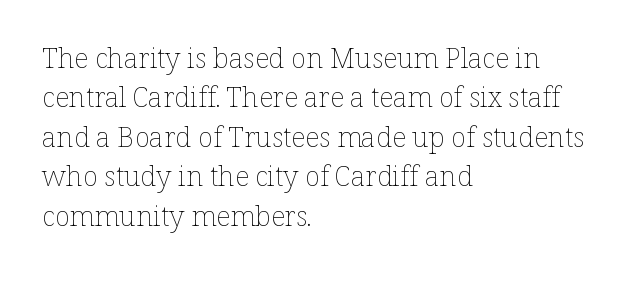
Q: Is the text bold? A: No.
Q: Is the text italic (slanted)? A: No, it is upright.
Q: Is the text underlined? A: No.
Q: How is the paragraph aligned? A: Left-aligned.
Q: Is the spacing between letters normal or unusually wide? A: Normal.
Q: Is the spacing between lines tight, normal or loose? A: Normal.
Q: Width (condensed, normal, or wide)? A: Normal.
Q: Stroke contrast? A: Low.
Q: x-height? A: Medium.
Q: Monospaced? A: No.
